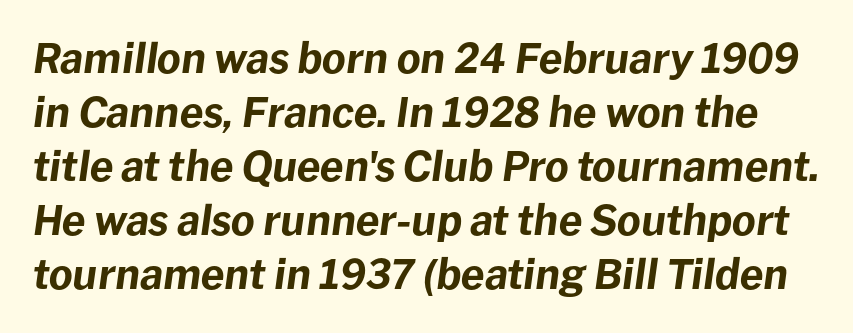
Q: Is the text bold? A: Yes.
Q: Is the text italic (slanted)? A: Yes, it leans right by about 8 degrees.
Q: Is the text underlined? A: No.
Q: Is the spacing between letters normal or unusually wide? A: Normal.
Q: Is the spacing between lines tight, normal or loose? A: Normal.
Q: Width (condensed, normal, or wide)? A: Normal.
Q: Stroke contrast? A: Low.
Q: x-height? A: Medium.
Q: Monospaced? A: No.
